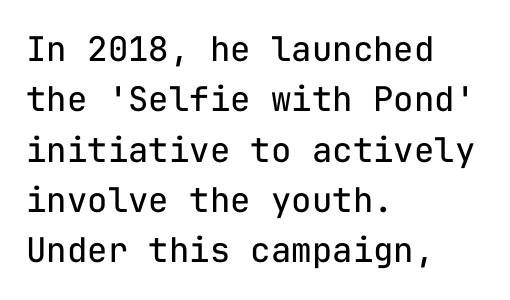
{"serif": "no", "italic": "no", "bold": "no", "weight": "regular", "width": "normal", "stroke_contrast": "low", "x_height": "medium", "monospaced": "yes", "underline": "no", "align": "left", "line_spacing": "normal", "line_spacing_ratio": 1.48, "letter_spacing": "normal", "letter_spacing_em": 0.0, "glyph_px": 34}
